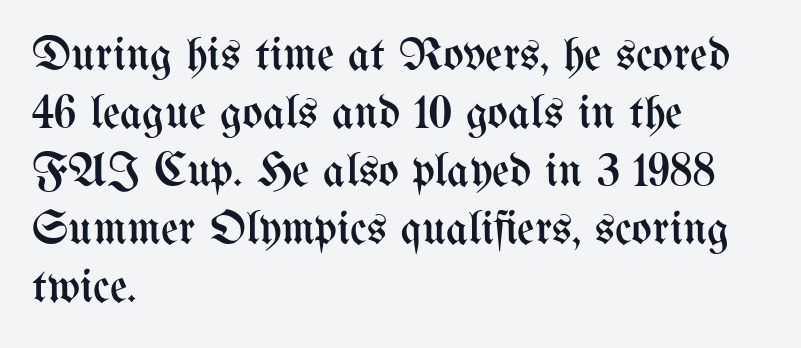
Q: Is the text bold? A: No.
Q: Is the text italic (slanted)? A: No, it is upright.
Q: Is the text underlined? A: No.
Q: How is the paragraph aligned? A: Left-aligned.
Q: Is the spacing between letters normal or unusually wide? A: Normal.
Q: Width (condensed, normal, or wide)? A: Condensed.
Q: Stroke contrast? A: Medium.
Q: x-height? A: Medium.
Q: Monospaced? A: No.
